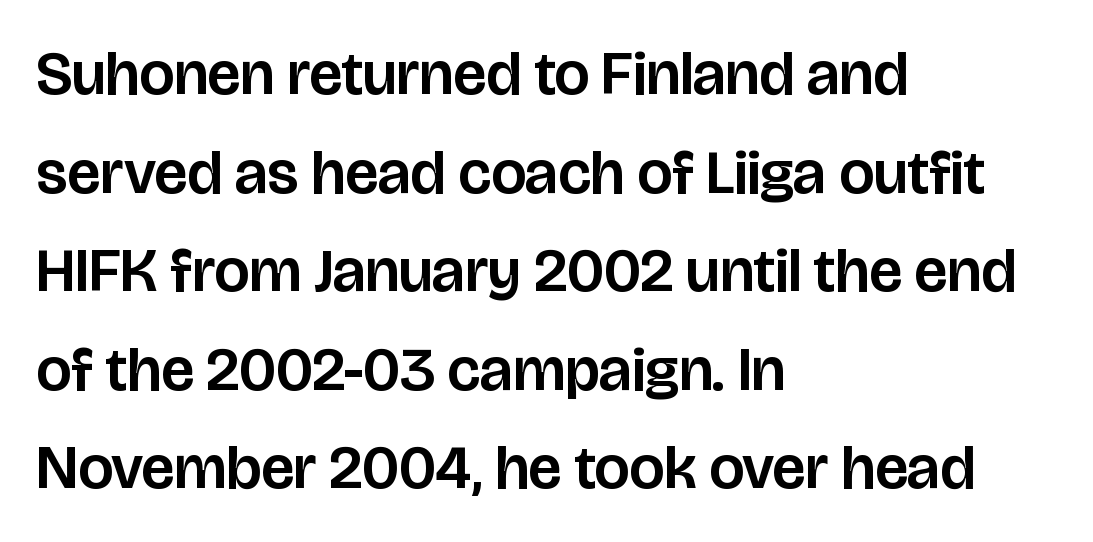
Left-aligned paragraph, ragged on the right. How are the letters spaced? Ordinarily, with no added tracking. You could not count columns in this text — the font is proportionally spaced. A bare baseline throughout the passage.
